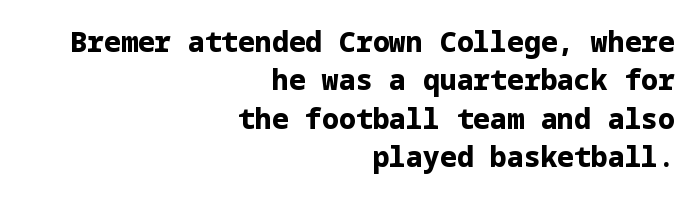
{"serif": "no", "italic": "no", "bold": "yes", "weight": "bold", "width": "normal", "stroke_contrast": "low", "x_height": "medium", "underline": "no", "align": "right", "line_spacing": "normal", "line_spacing_ratio": 1.37, "letter_spacing": "normal", "letter_spacing_em": 0.0, "glyph_px": 28}
